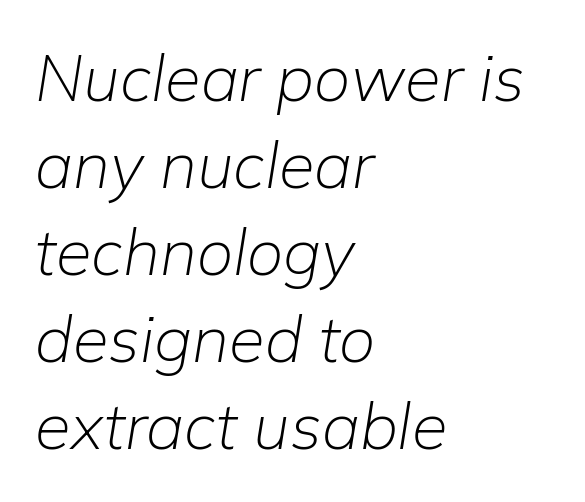
{"italic": "yes", "lean": "right", "slant_degrees": 9, "bold": "no", "weight": "light", "width": "normal", "stroke_contrast": "low", "x_height": "medium", "monospaced": "no", "underline": "no", "align": "left", "line_spacing": "normal", "line_spacing_ratio": 1.34, "letter_spacing": "normal", "letter_spacing_em": 0.0, "glyph_px": 65}
